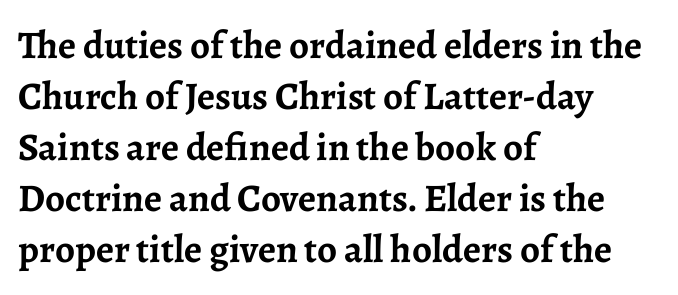
Q: Is the text bold? A: Yes.
Q: Is the text italic (slanted)? A: No, it is upright.
Q: Is the typeface a serif or a sans-serif typeface? A: Serif.
Q: Is the text underlined? A: No.
Q: How is the paragraph aligned? A: Left-aligned.
Q: Is the spacing between letters normal or unusually wide? A: Normal.
Q: Is the spacing between lines tight, normal or loose? A: Normal.
Q: Width (condensed, normal, or wide)? A: Normal.
Q: Stroke contrast? A: Low.
Q: x-height? A: Medium.
Q: Monospaced? A: No.
